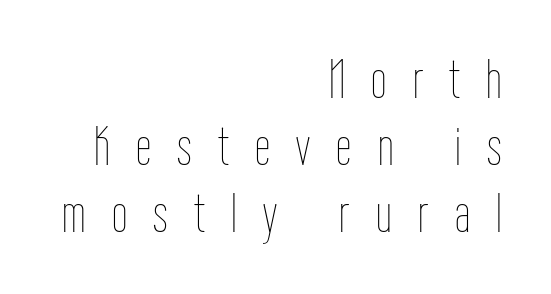
Q: Is the text bold? A: No.
Q: Is the text italic (slanted)? A: No, it is upright.
Q: Is the text underlined? A: No.
Q: How is the paragraph aligned? A: Right-aligned.
Q: Is the spacing between letters normal or unusually wide? A: Unusually wide.
Q: Width (condensed, normal, or wide)? A: Condensed.
Q: Stroke contrast? A: Low.
Q: x-height? A: Medium.
Q: Monospaced? A: No.
